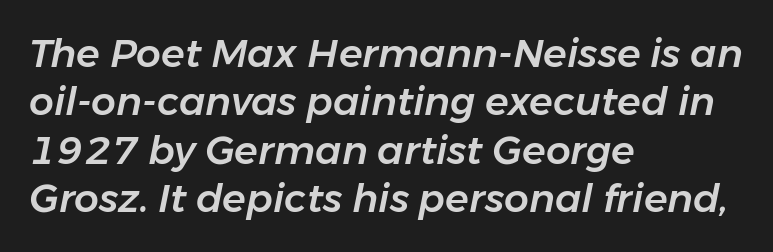
Q: Is the text italic (slanted)? A: Yes, it leans right by about 11 degrees.
Q: Is the text underlined? A: No.
Q: How is the paragraph aligned? A: Left-aligned.
Q: Is the spacing between letters normal or unusually wide? A: Normal.
Q: Width (condensed, normal, or wide)? A: Normal.
Q: Stroke contrast? A: Low.
Q: x-height? A: Medium.
Q: Monospaced? A: No.
